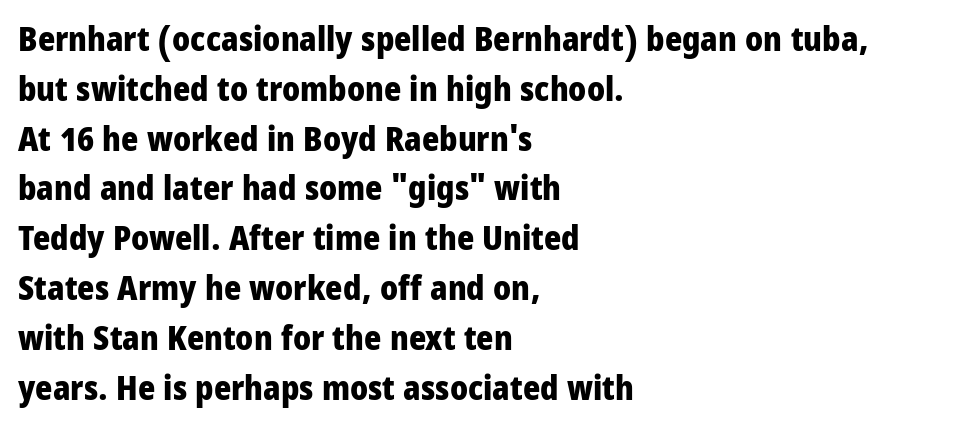
The image shows 33 px heavy, condensed sans-serif type, upright; set left-aligned, normal line spacing (1.51x), normal letter spacing, not underlined; low stroke contrast and a large x-height.
